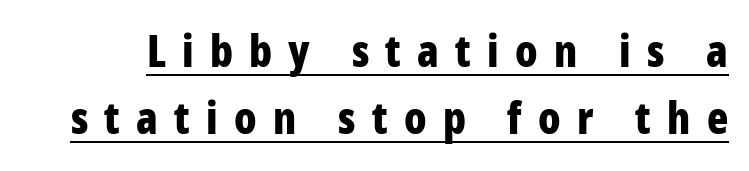
The vertical gap from one line to the next is medium. This rendering widens character spacing well past its baseline value. Type style note: lacks serifs. Each letter keeps its own natural width here, so spacing adapts to shape.
